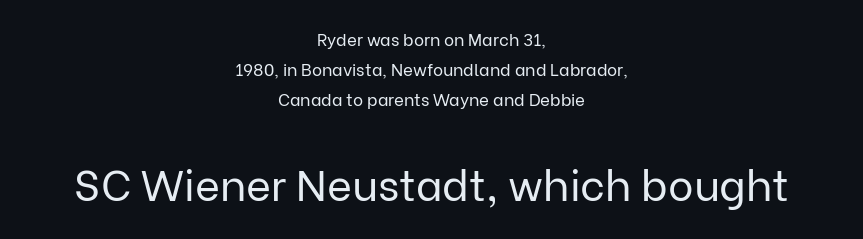
Q: Is the text bold? A: No.
Q: Is the text italic (slanted)? A: No, it is upright.
Q: Is the typeface a serif or a sans-serif typeface? A: Sans-serif.
Q: Is the text underlined? A: No.
Q: How is the paragraph aligned? A: Centered.
Q: Is the spacing between letters normal or unusually wide? A: Normal.
Q: Which block of text is set in a larger size, the first (top) or the second (bottom)? A: The second (bottom) one.
Q: Width (condensed, normal, or wide)? A: Normal.
Q: Stroke contrast? A: Low.
Q: x-height? A: Medium.
Q: Monospaced? A: No.
